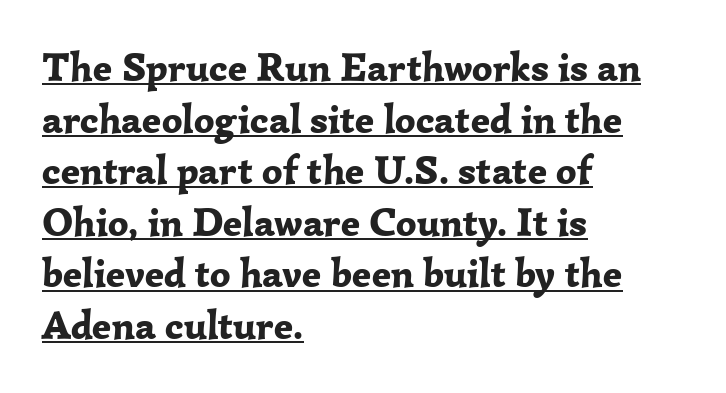
Q: Is the text bold? A: Yes.
Q: Is the text italic (slanted)? A: No, it is upright.
Q: Is the typeface a serif or a sans-serif typeface? A: Serif.
Q: Is the text underlined? A: Yes.
Q: How is the paragraph aligned? A: Left-aligned.
Q: Is the spacing between letters normal or unusually wide? A: Normal.
Q: Is the spacing between lines tight, normal or loose? A: Normal.
Q: Width (condensed, normal, or wide)? A: Normal.
Q: Stroke contrast? A: Low.
Q: x-height? A: Medium.
Q: Monospaced? A: No.
